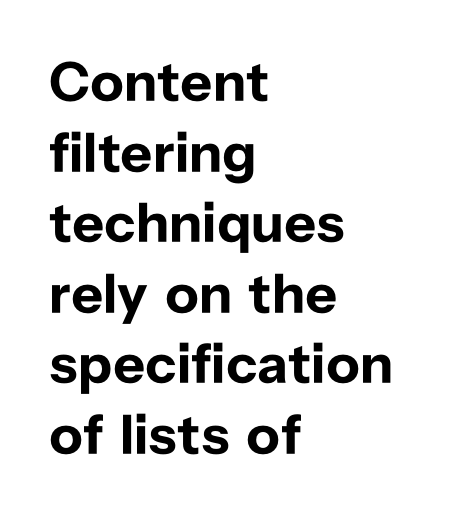
The image shows 56 px bold sans-serif type, upright; set left-aligned, normal line spacing (1.26x), normal letter spacing, not underlined; low stroke contrast and a medium x-height.
